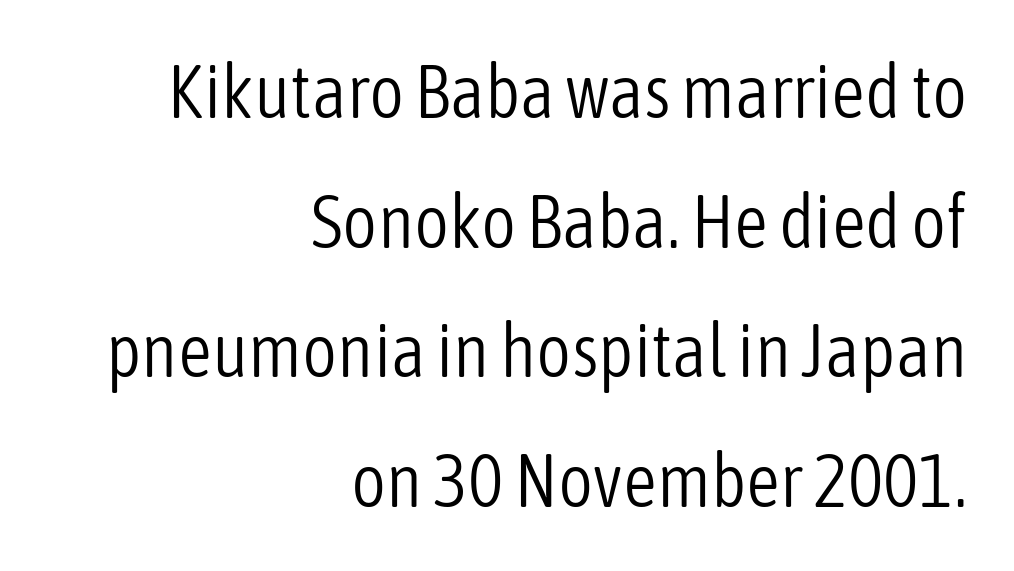
Q: Is the text bold? A: No.
Q: Is the text italic (slanted)? A: No, it is upright.
Q: Is the typeface a serif or a sans-serif typeface? A: Sans-serif.
Q: Is the text underlined? A: No.
Q: How is the paragraph aligned? A: Right-aligned.
Q: Is the spacing between letters normal or unusually wide? A: Normal.
Q: Width (condensed, normal, or wide)? A: Condensed.
Q: Stroke contrast? A: Low.
Q: x-height? A: Medium.
Q: Monospaced? A: No.
